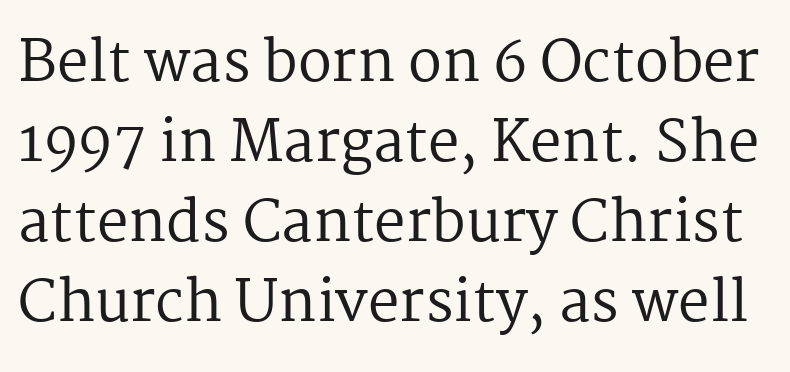
These lines were composed using upright roman letters. Rule under the text: the space is simply empty. Leading: standard. Character widths vary here, with narrow letters taking less room than wide ones. Glyph-to-glyph distance matches everyday printed text. No heavy texture on the line: the type isn't bold.
